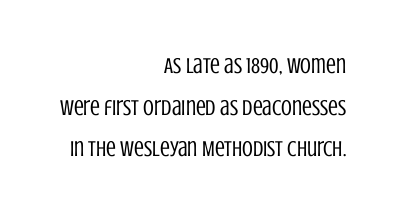
Stems here are at most as thick as an everyday book face. Between one letter and the next there's only the usual sliver of space. In terms of posture, this sample is upright. The specimen omits any rule beneath the text block's lines. The passage is arranged like a letterhead date or caption credit — flush right.
